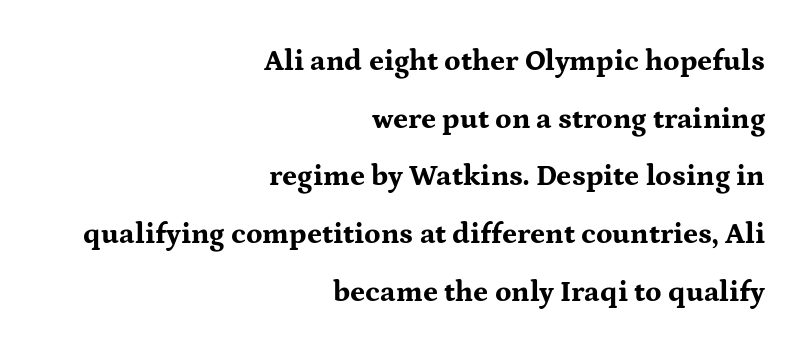
{"serif": "yes", "italic": "no", "bold": "yes", "weight": "bold", "width": "wide", "stroke_contrast": "medium", "x_height": "medium", "monospaced": "no", "underline": "no", "align": "right", "line_spacing": "loose", "line_spacing_ratio": 1.99, "letter_spacing": "normal", "letter_spacing_em": 0.0, "glyph_px": 29}
